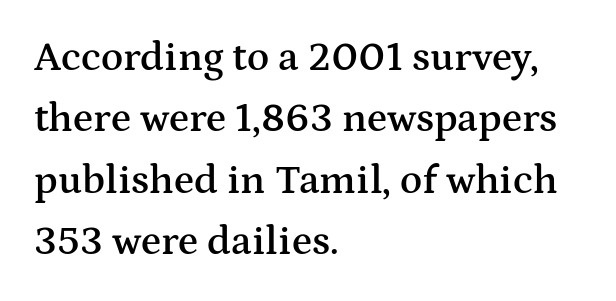
The image shows 41 px semibold, wide serif type, upright; set left-aligned, normal line spacing (1.5x), normal letter spacing, not underlined; medium stroke contrast and a medium x-height.
